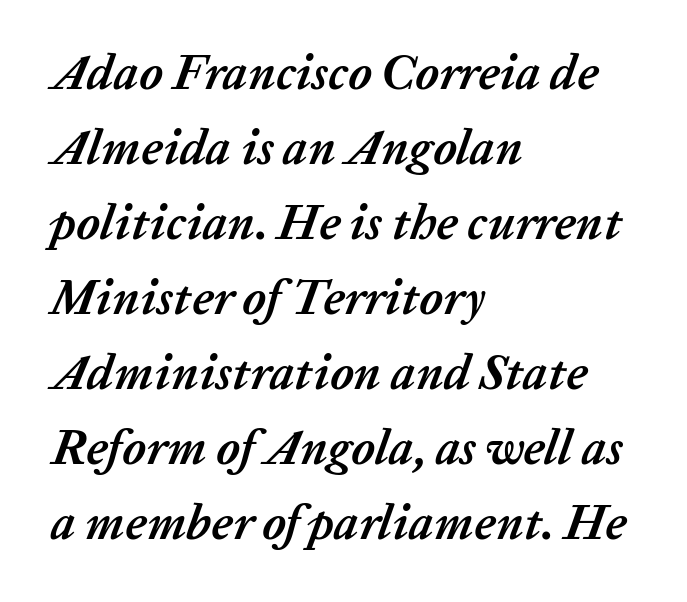
The image shows 49 px semibold type, italic (leaning right); set left-aligned, normal line spacing (1.53x), normal letter spacing, not underlined; low stroke contrast and a medium x-height.
